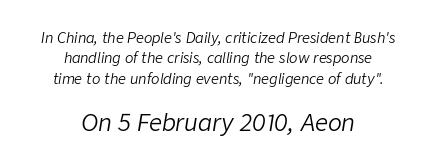
The image shows 23 px text type, italic (leaning right); set centered, normal line spacing (1.45x), normal letter spacing, not underlined; the second (bottom) block is 1.64x larger.
